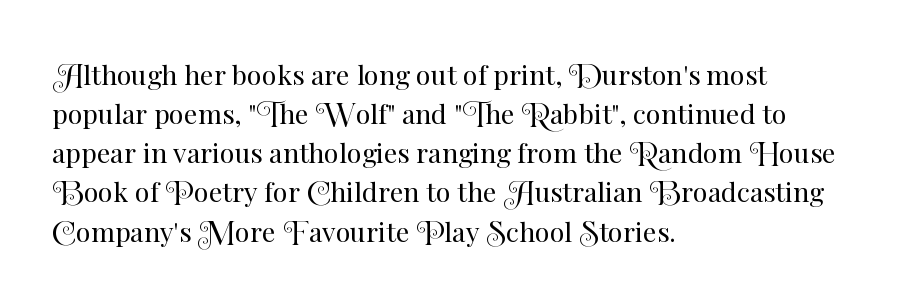
The image shows 27 px text type, upright; set left-aligned, normal line spacing (1.45x), normal letter spacing, not underlined.
